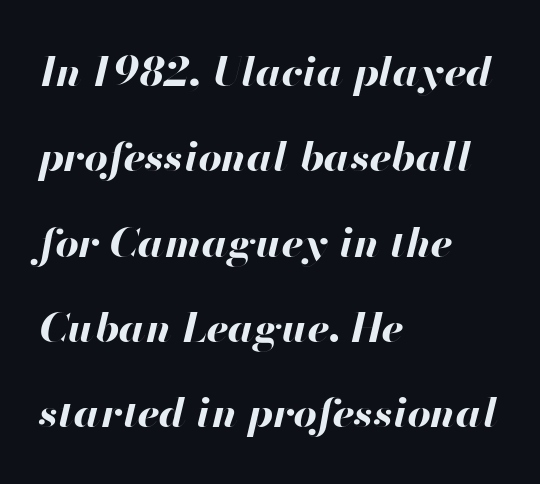
{"italic": "yes", "lean": "right", "slant_degrees": 13, "bold": "yes", "weight": "bold", "width": "normal", "stroke_contrast": "high", "x_height": "small", "monospaced": "no", "underline": "no", "align": "left", "line_spacing": "loose", "line_spacing_ratio": 2.08, "letter_spacing": "normal", "letter_spacing_em": 0.0, "glyph_px": 41}
